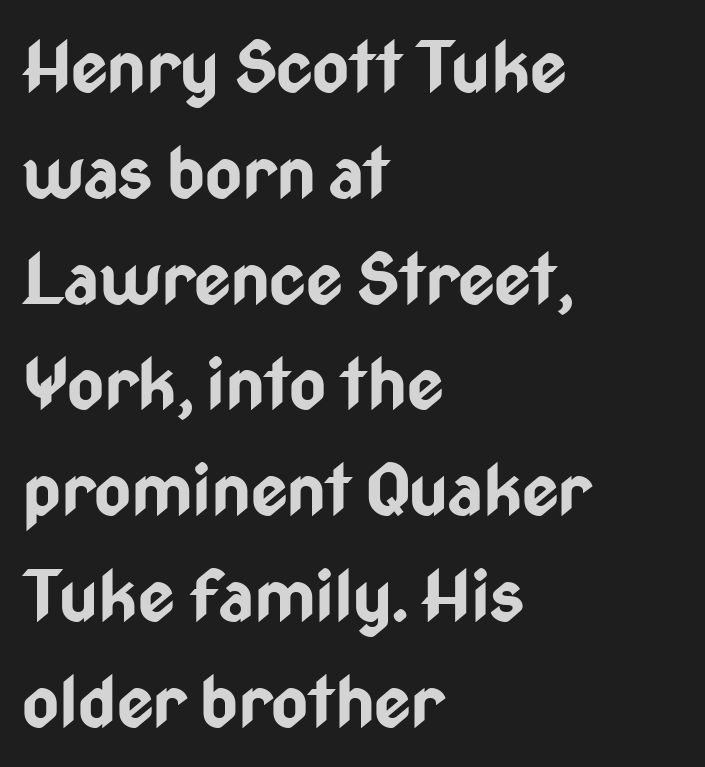
Q: Is the text bold? A: Yes.
Q: Is the text italic (slanted)? A: No, it is upright.
Q: Is the typeface a serif or a sans-serif typeface? A: Sans-serif.
Q: Is the text underlined? A: No.
Q: How is the paragraph aligned? A: Left-aligned.
Q: Is the spacing between letters normal or unusually wide? A: Normal.
Q: Is the spacing between lines tight, normal or loose? A: Normal.
Q: Width (condensed, normal, or wide)? A: Condensed.
Q: Stroke contrast? A: Low.
Q: x-height? A: Medium.
Q: Monospaced? A: No.
